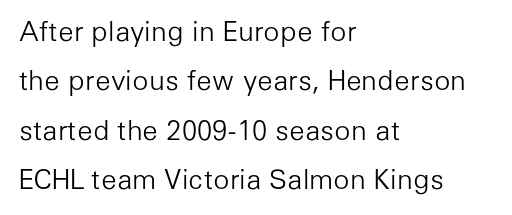
The image shows 27 px text type, upright; set left-aligned, line spacing 1.83x, normal letter spacing, not underlined.
